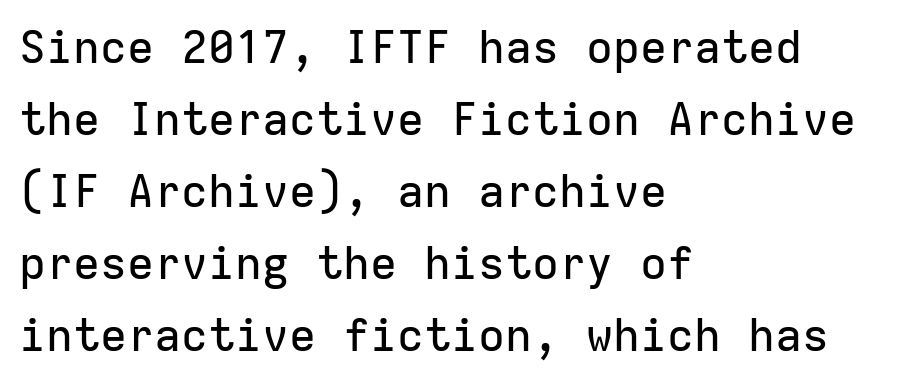
Nobody drew a line under any word here. You could count columns in this text — the font is strictly monospaced. Every row of glyphs begins at an identical x-position on the left. These lines are composed in type without serifs.
